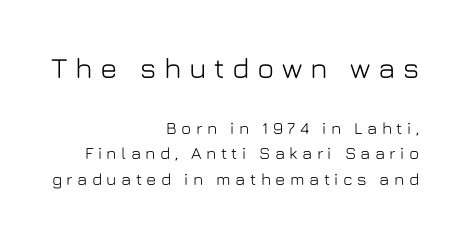
{"serif": "no", "italic": "no", "width": "normal", "stroke_contrast": "low", "x_height": "medium", "monospaced": "no", "underline": "no", "align": "right", "line_spacing": "normal", "line_spacing_ratio": 1.5, "letter_spacing": "wide", "letter_spacing_em": 0.26, "larger_block": "first", "size_ratio": 1.71, "glyph_px": 29}
